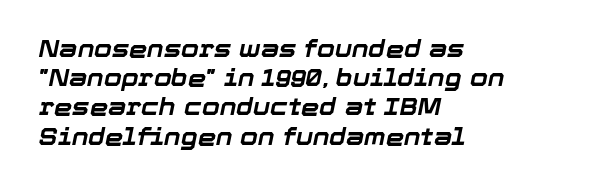
Is the type slanted? Yes — the strokes lean at a clear angle. The space beneath each line is pristine and unruled. The horizontal fit of the characters is conventional and even. Is the block centered? No — it sits flush against the left margin. Compared with an ordinary text face, these strokes are far heavier — a full bold.
